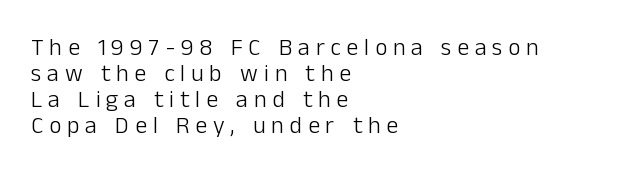
The image shows 24 px text type, upright; set left-aligned, tight line spacing (1.09x), unusually wide letter spacing (+0.24 em), not underlined.
